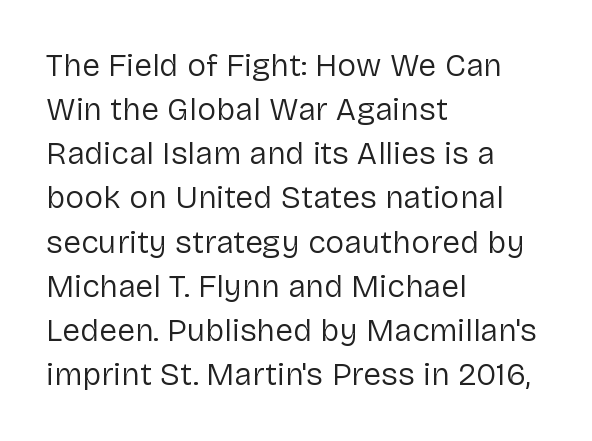
{"serif": "no", "italic": "no", "bold": "no", "weight": "regular", "width": "normal", "stroke_contrast": "low", "x_height": "medium", "monospaced": "no", "underline": "no", "align": "left", "line_spacing": "normal", "line_spacing_ratio": 1.38, "letter_spacing": "normal", "letter_spacing_em": 0.0, "glyph_px": 32}
